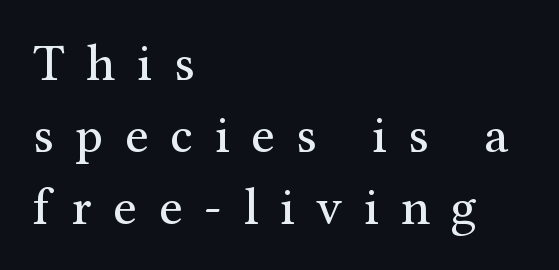
{"serif": "yes", "italic": "no", "bold": "no", "weight": "regular", "width": "normal", "stroke_contrast": "medium", "x_height": "medium", "monospaced": "no", "underline": "no", "align": "left", "line_spacing": "normal", "line_spacing_ratio": 1.38, "letter_spacing": "wide", "letter_spacing_em": 0.42, "glyph_px": 52}
